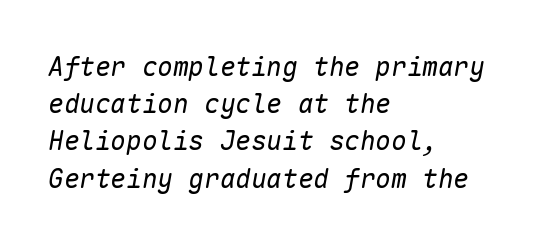
The image shows 26 px text type, italic (leaning right); set left-aligned, normal line spacing (1.43x), normal letter spacing, not underlined.
